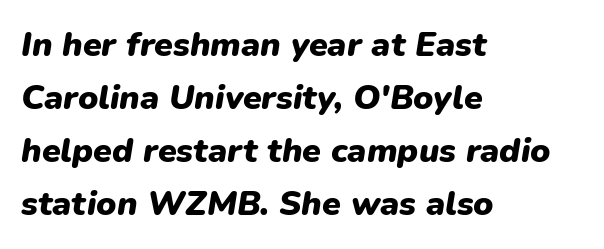
The image shows 34 px heavy type, italic (leaning right); set left-aligned, normal line spacing (1.56x), normal letter spacing, not underlined; low stroke contrast and a medium x-height.
